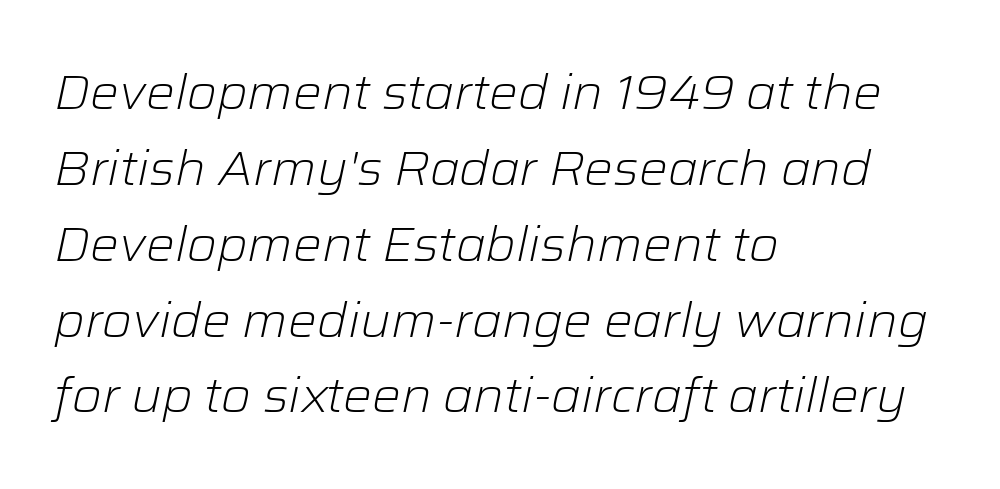
{"italic": "yes", "lean": "right", "slant_degrees": 12, "bold": "no", "weight": "light", "width": "normal", "stroke_contrast": "low", "x_height": "medium", "monospaced": "no", "underline": "no", "align": "left", "line_spacing": "normal", "line_spacing_ratio": 1.58, "letter_spacing": "normal", "letter_spacing_em": 0.0, "glyph_px": 48}
